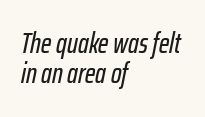
The foot of each line stays bare and open. Closely set lines give the paragraph a compact silhouette. If you drew a ruler down the left edge, every line would touch it. Italic? Definitely — the glyphs are oblique.
